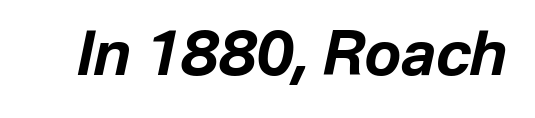
Q: Is the text bold? A: Yes.
Q: Is the text italic (slanted)? A: Yes, it leans right by about 12 degrees.
Q: Is the text underlined? A: No.
Q: Is the spacing between letters normal or unusually wide? A: Normal.
Q: Width (condensed, normal, or wide)? A: Normal.
Q: Stroke contrast? A: Low.
Q: x-height? A: Medium.
Q: Monospaced? A: No.
